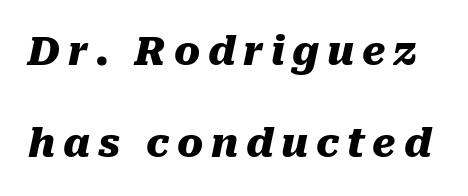
The face used here is proportionally spaced, like ordinary book or web type. Glyph-to-glyph distance is far greater than everyday printed text. The space directly below the letters is spotless. The passage shown leans; its letterforms are oblique. A dark, heavy texture on the line: the type is bold.
